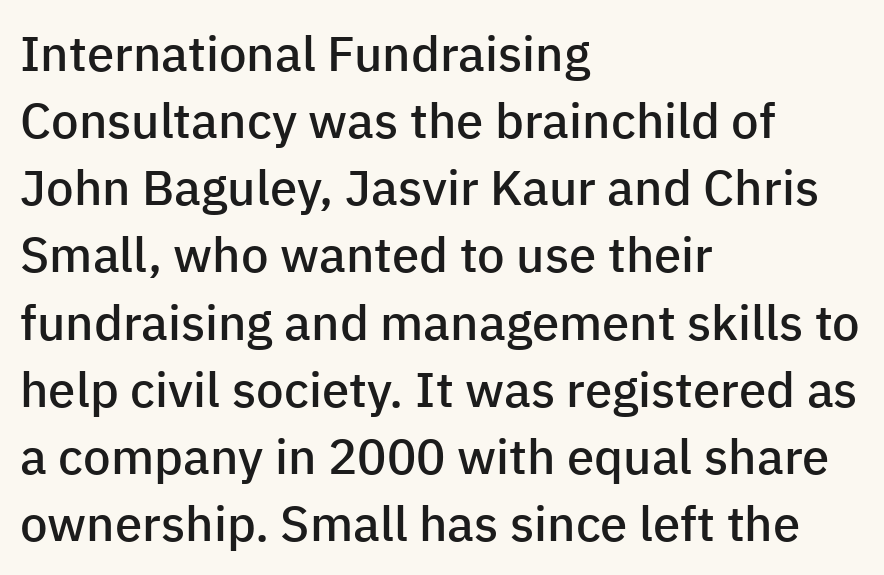
Q: Is the text bold? A: Semi-bold.
Q: Is the text italic (slanted)? A: No, it is upright.
Q: Is the typeface a serif or a sans-serif typeface? A: Sans-serif.
Q: Is the text underlined? A: No.
Q: How is the paragraph aligned? A: Left-aligned.
Q: Is the spacing between letters normal or unusually wide? A: Normal.
Q: Is the spacing between lines tight, normal or loose? A: Normal.
Q: Width (condensed, normal, or wide)? A: Normal.
Q: Stroke contrast? A: Low.
Q: x-height? A: Medium.
Q: Monospaced? A: No.
